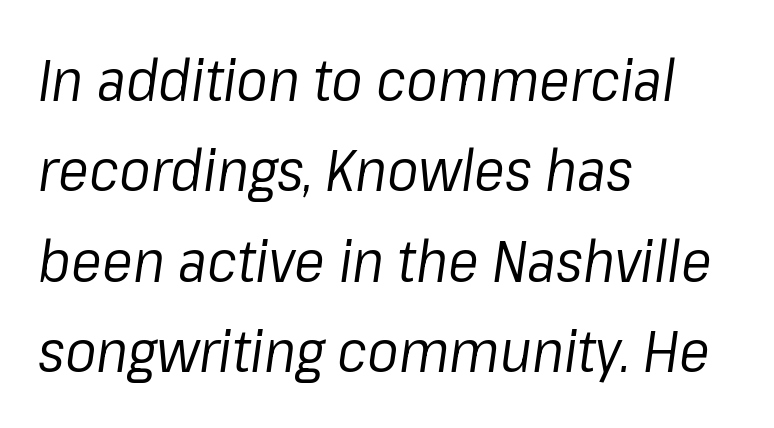
Q: Is the text bold? A: No.
Q: Is the text italic (slanted)? A: Yes, it leans right by about 8 degrees.
Q: Is the text underlined? A: No.
Q: How is the paragraph aligned? A: Left-aligned.
Q: Is the spacing between letters normal or unusually wide? A: Normal.
Q: Is the spacing between lines tight, normal or loose? A: Normal.
Q: Width (condensed, normal, or wide)? A: Normal.
Q: Stroke contrast? A: Low.
Q: x-height? A: Medium.
Q: Monospaced? A: No.
